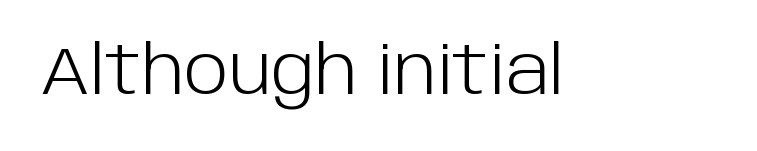
The image shows 67 px light sans-serif type, upright; set normal letter spacing, not underlined; low stroke contrast and a large x-height.
